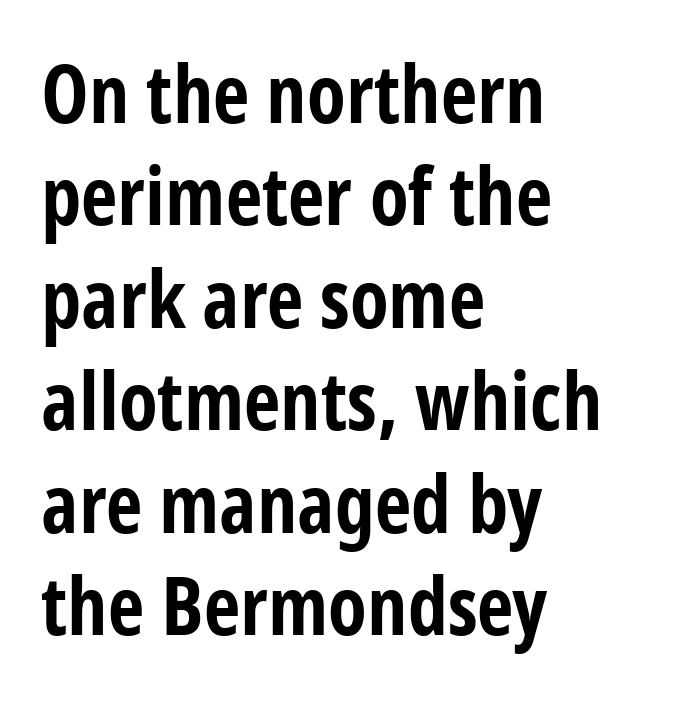
Q: Is the text bold? A: Yes.
Q: Is the text italic (slanted)? A: No, it is upright.
Q: Is the typeface a serif or a sans-serif typeface? A: Sans-serif.
Q: Is the text underlined? A: No.
Q: How is the paragraph aligned? A: Left-aligned.
Q: Is the spacing between letters normal or unusually wide? A: Normal.
Q: Is the spacing between lines tight, normal or loose? A: Normal.
Q: Width (condensed, normal, or wide)? A: Condensed.
Q: Stroke contrast? A: Low.
Q: x-height? A: Medium.
Q: Monospaced? A: No.
